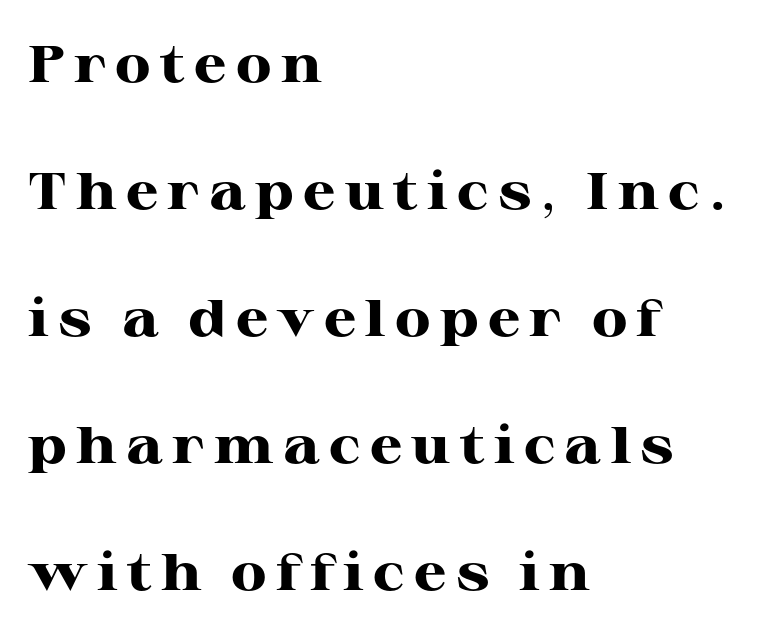
The image shows 52 px heavy, wide serif type, upright; set left-aligned, loose line spacing (2.44x), not underlined; high stroke contrast and a medium x-height.
